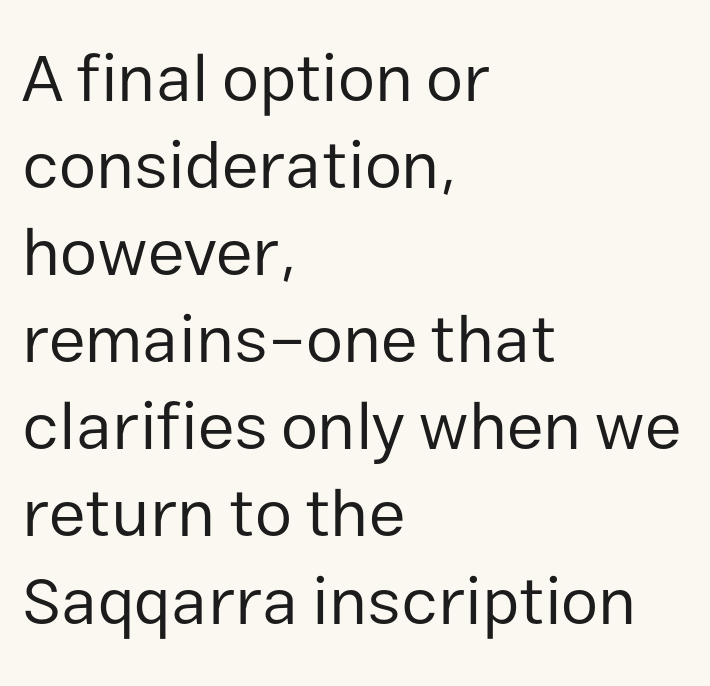
The rendering uses natural spacing where letterforms have individual widths. This is the regular roman posture of the typeface. Caption: multi-line text, flush left, ragged right. A bare baseline throughout the passage. Students, note that the glyphs here touch the page at normal intervals. Stems here are at most as thick as an everyday book face.
